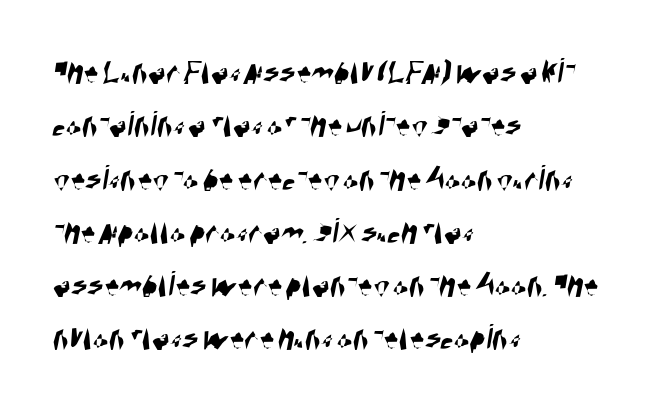
Q: Is the typeface a serif or a sans-serif typeface? A: Sans-serif.
Q: Is the text underlined? A: No.
Q: How is the paragraph aligned? A: Left-aligned.
Q: Is the spacing between letters normal or unusually wide? A: Normal.
Q: Is the spacing between lines tight, normal or loose? A: Normal.
Q: Width (condensed, normal, or wide)? A: Condensed.
Q: Stroke contrast? A: High.
Q: x-height? A: Large.
Q: Monospaced? A: No.
